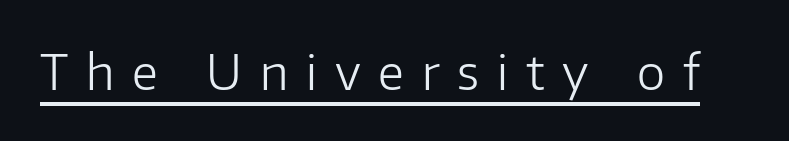
Students, observe the line beneath the letters — that is underlining. Note the varied advance widths — an 'i' is clearly narrower than an 'm'. This sample uses expanded letter spacing, leaving extra air between glyphs. Is the stroke heavy? The answer is a plain regular-or-lighter. Is there any slant? The stems are plumb. You can tell from the bare stems that sans-serif type was used.
